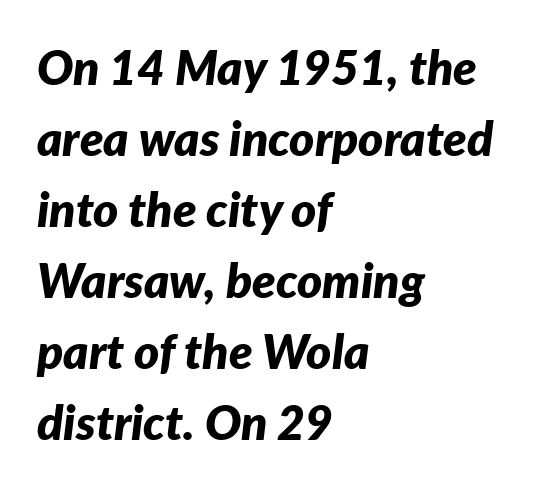
Plain, unruled lines of type. Honestly, the letter spacing is just normal — you wouldn't notice it. The typesetting leans heavy: a genuine bold. In terms of leading, this rendering sits right in the middle. Proportional: the letters do not fall into vertical columns. Horizontal alignment here is leftward, the default for most running prose.
